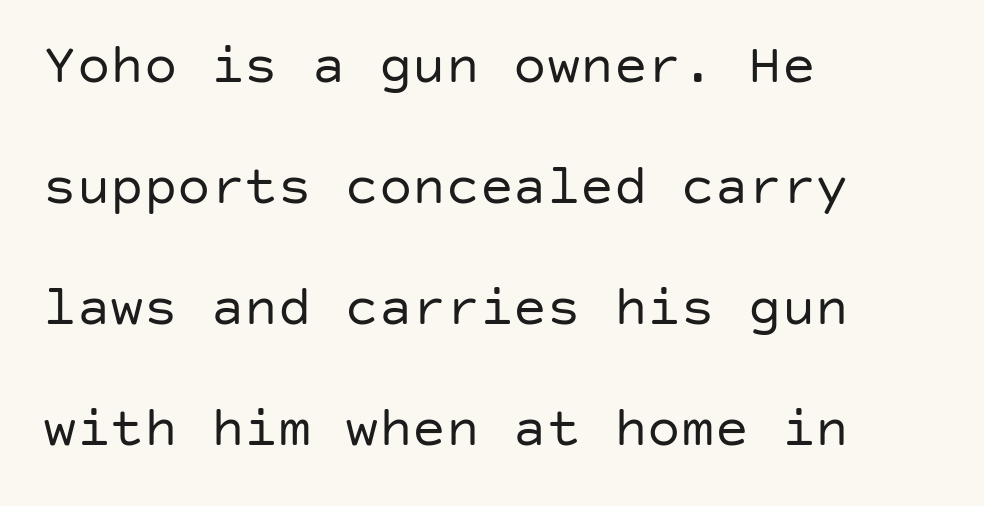
{"serif": "no", "italic": "no", "bold": "no", "weight": "regular", "width": "normal", "stroke_contrast": "low", "x_height": "large", "underline": "no", "align": "left", "line_spacing": "loose", "line_spacing_ratio": 2.16, "letter_spacing": "normal", "letter_spacing_em": 0.0, "glyph_px": 56}
